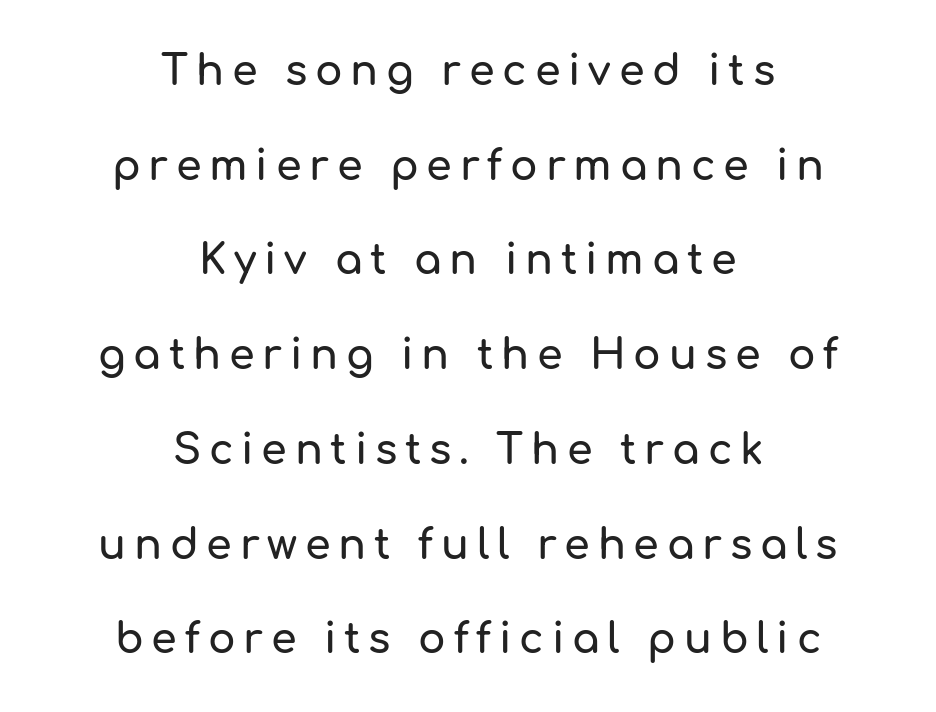
The zone under the glyphs is completely vacant. Every row of glyphs is offset so its center matches the block's center. When letters stand straight like this, we call the style roman or upright. Do the characters align in a grid? No, the font is proportional. A typesetter would label this face a sans.
